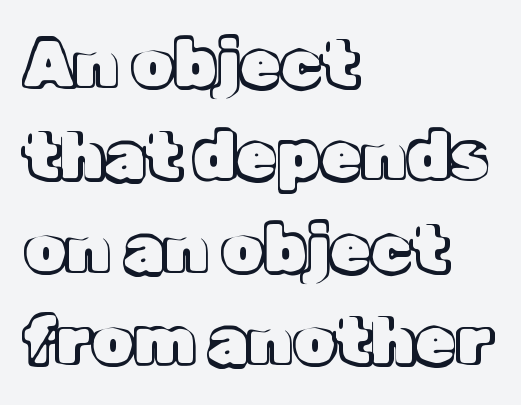
This sample has the flowing, uneven cadence of proportional lettering. Words appear dense and cohesive because spacing is normal. This is the regular roman posture of the typeface. The paragraph shown leans on its left margin.
